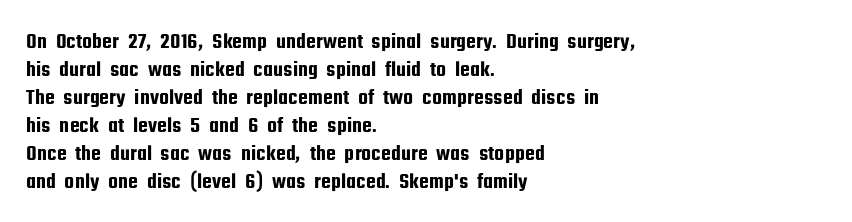
In terms of leading, this rendering sits right in the middle. Do the letters lean? They stand straight. These lines stack with their left ends in a neat column. The zone under the glyphs is completely vacant. The letters sit at their default tracking, neither squeezed nor spread.
